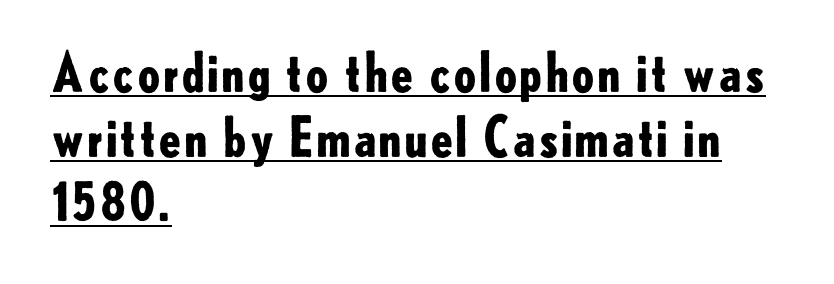
The image shows 53 px bold sans-serif type, upright; set left-aligned, line spacing 1.22x, normal letter spacing, underlined; low stroke contrast and a small x-height.
